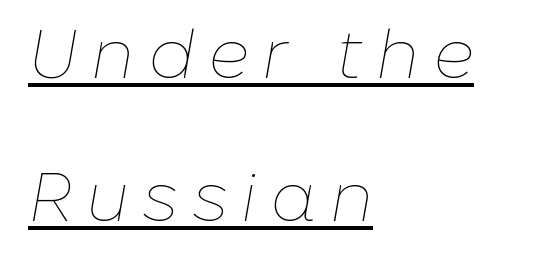
{"italic": "yes", "lean": "right", "slant_degrees": 10, "bold": "no", "weight": "thin", "width": "normal", "stroke_contrast": "low", "x_height": "medium", "monospaced": "no", "underline": "yes", "align": "left", "line_spacing": "loose", "line_spacing_ratio": 2.07, "letter_spacing": "wide", "letter_spacing_em": 0.2, "glyph_px": 69}
